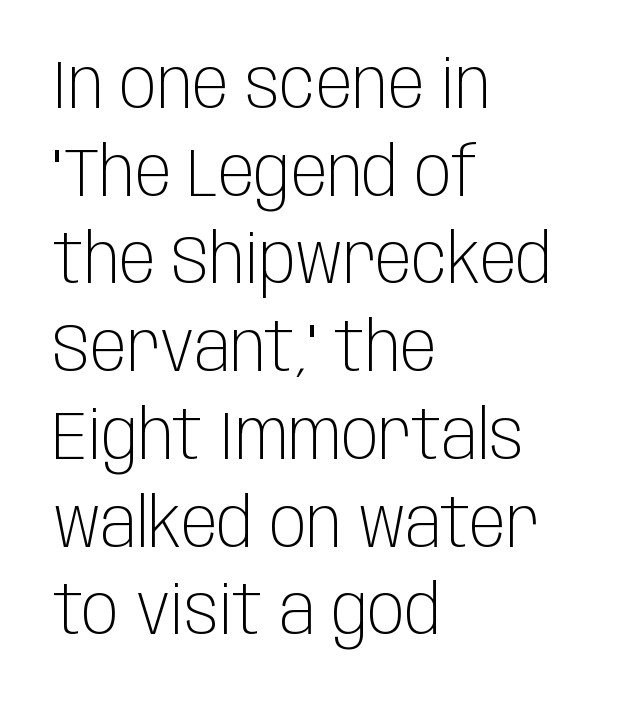
The image shows 68 px light, condensed sans-serif type, upright; set left-aligned, normal line spacing (1.29x), normal letter spacing, not underlined; low stroke contrast and a large x-height.
